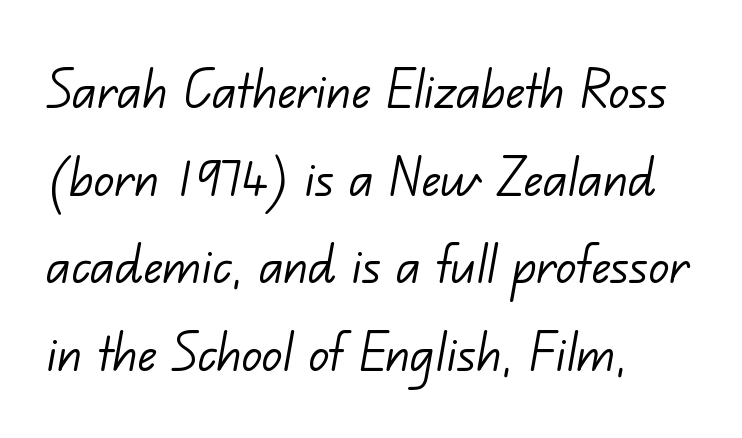
You could not count columns in this text — the font is proportionally spaced. Does the type have serifs? No, each stem ends abruptly. Unmarked baselines from the first word to the last. Weight class: somewhere from thin through regular. This rendering leaves character spacing at its baseline value. Interline gaps are of average width in this sample.
